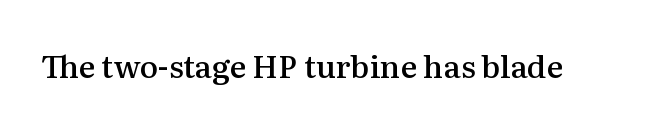
{"serif": "yes", "italic": "no", "bold": "semi", "weight": "semibold", "width": "normal", "stroke_contrast": "medium", "x_height": "medium", "monospaced": "no", "underline": "no", "letter_spacing": "normal", "letter_spacing_em": 0.0, "glyph_px": 31}
